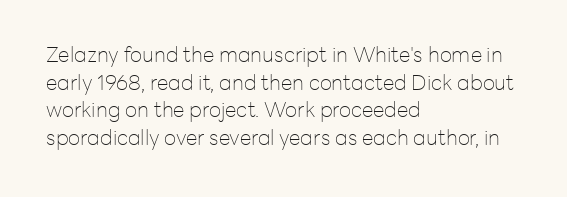
Teacher's note: observe the even left margin — that is flush-left alignment. The line texture is even and compact thanks to regular tracking. The lettering stays uniformly vertical, giving the passage a roman look. The baseline area is clear.
